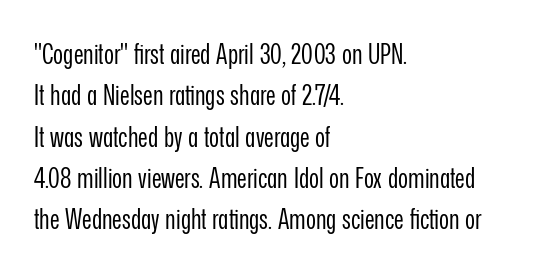
In terms of leading, this rendering sits right in the middle. The lettering stays uniformly vertical, giving the passage a roman look. Decoration check: the copy has no underline. The passage shown is not bold in any degree. How are the letters spaced? Ordinarily, with no added tracking.
